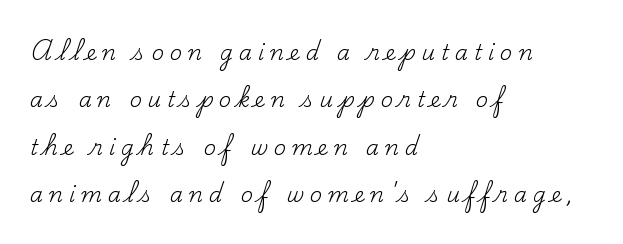
Q: Is the text bold? A: No.
Q: Is the text italic (slanted)? A: Yes.
Q: Is the text underlined? A: No.
Q: How is the paragraph aligned? A: Left-aligned.
Q: Is the spacing between letters normal or unusually wide? A: Unusually wide.
Q: Is the spacing between lines tight, normal or loose? A: Loose.
